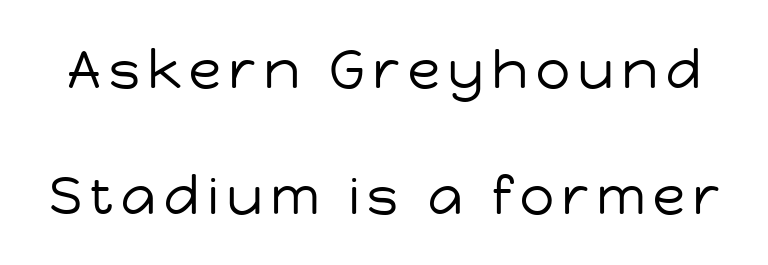
Check under the words: just untouched page. A roman cut, with each character standing at attention. This is not heavy type; no bold has been used. Line spacing here is loose.
